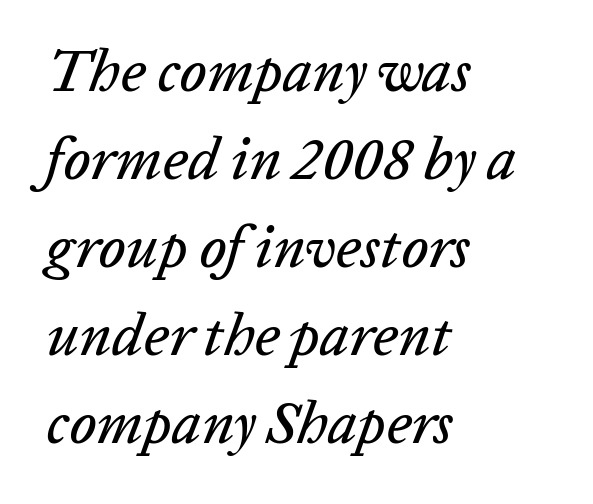
Q: Is the text italic (slanted)? A: Yes, it leans right by about 20 degrees.
Q: Is the text underlined? A: No.
Q: How is the paragraph aligned? A: Left-aligned.
Q: Is the spacing between letters normal or unusually wide? A: Normal.
Q: Is the spacing between lines tight, normal or loose? A: Normal.
Q: Width (condensed, normal, or wide)? A: Normal.
Q: Stroke contrast? A: Low.
Q: x-height? A: Medium.
Q: Monospaced? A: No.
